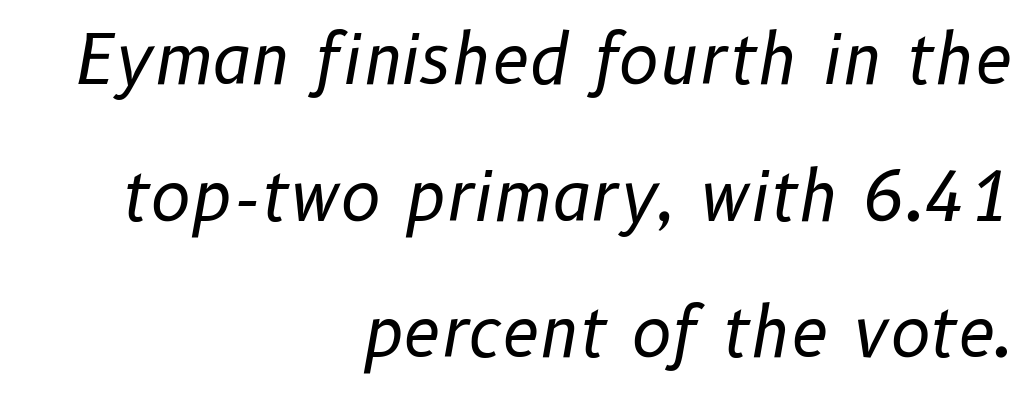
Q: Is the text bold? A: No.
Q: Is the text italic (slanted)? A: Yes, it leans right by about 10 degrees.
Q: Is the text underlined? A: No.
Q: How is the paragraph aligned? A: Right-aligned.
Q: Is the spacing between letters normal or unusually wide? A: Normal.
Q: Is the spacing between lines tight, normal or loose? A: Loose.
Q: Width (condensed, normal, or wide)? A: Normal.
Q: Stroke contrast? A: Low.
Q: x-height? A: Medium.
Q: Monospaced? A: No.
